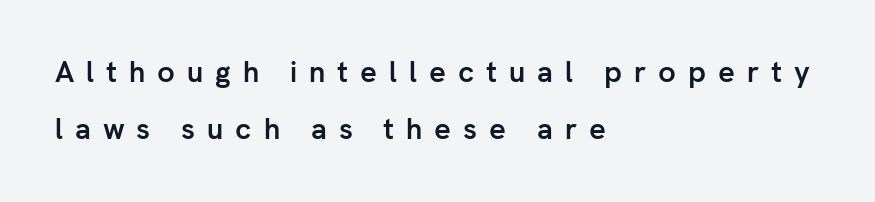
{"serif": "no", "italic": "no", "bold": "yes", "weight": "semibold", "width": "normal", "stroke_contrast": "low", "x_height": "medium", "monospaced": "no", "underline": "no", "align": "left", "line_spacing": "loose", "line_spacing_ratio": 1.95, "letter_spacing": "wide", "letter_spacing_em": 0.41, "glyph_px": 29}
